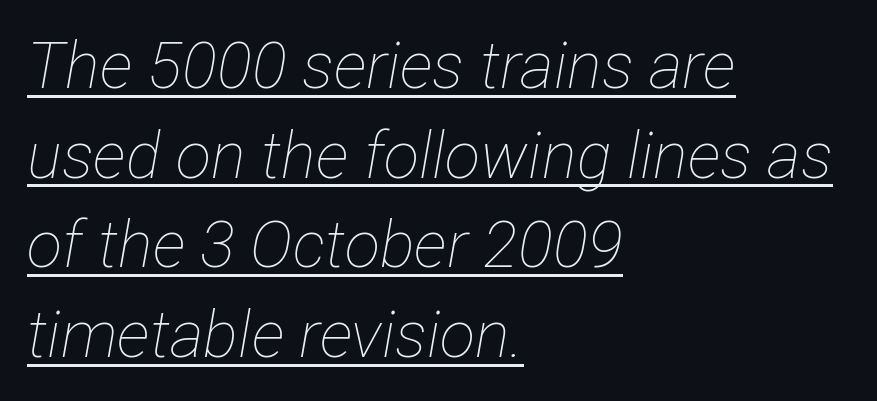
This sample carries an underscore along the baseline area. Standard letterfit; no display-style spreading of the glyphs. Vertical spacing — default. Spacing verdict: proportional, widths tailored to each character. The lettering tilts uniformly, giving the passage an italic look. The typeface has the unassuming heft of standard copy or less.
